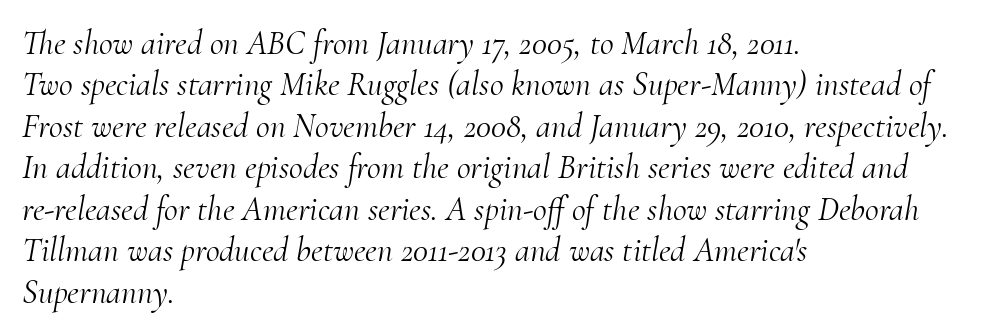
Q: Is the text bold? A: No.
Q: Is the text italic (slanted)? A: Yes, it leans right by about 10 degrees.
Q: Is the typeface a serif or a sans-serif typeface? A: Serif.
Q: Is the text underlined? A: No.
Q: How is the paragraph aligned? A: Left-aligned.
Q: Is the spacing between letters normal or unusually wide? A: Normal.
Q: Width (condensed, normal, or wide)? A: Normal.
Q: Stroke contrast? A: Medium.
Q: x-height? A: Small.
Q: Monospaced? A: No.
